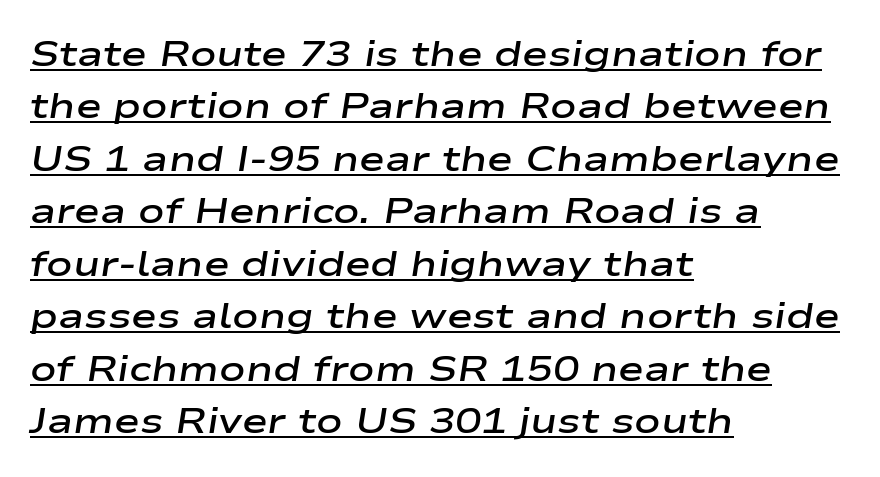
The letters advance in unequal steps, a hallmark of proportional type. Horizontal bands of white between lines are of average thickness. The lines in this sample share a left origin and differ only in where they stop. Bold? Not quite — semibold, heavier than regular but stopping short. Look at the tracking — it's just the regular setting, nothing added.
